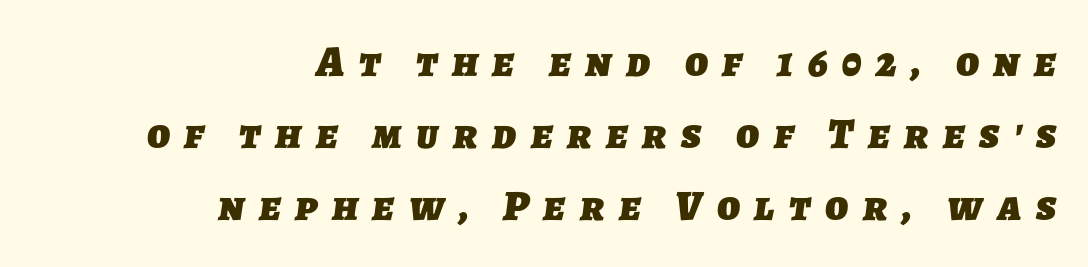
The image shows 43 px heavy sans-serif type; set right-aligned, normal line spacing (1.67x), unusually wide letter spacing (+0.34 em), not underlined; low stroke contrast and a medium x-height.
